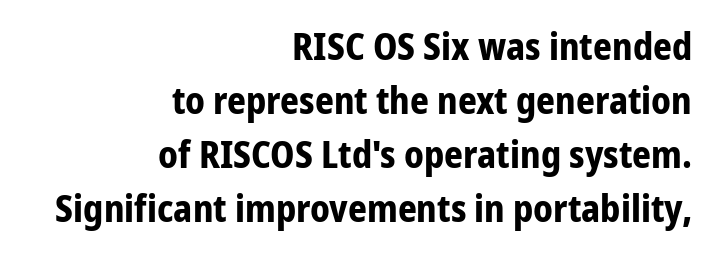
{"serif": "no", "italic": "no", "bold": "yes", "weight": "bold", "width": "condensed", "stroke_contrast": "low", "x_height": "medium", "monospaced": "no", "underline": "no", "align": "right", "line_spacing": "normal", "line_spacing_ratio": 1.46, "letter_spacing": "normal", "letter_spacing_em": 0.0, "glyph_px": 37}
